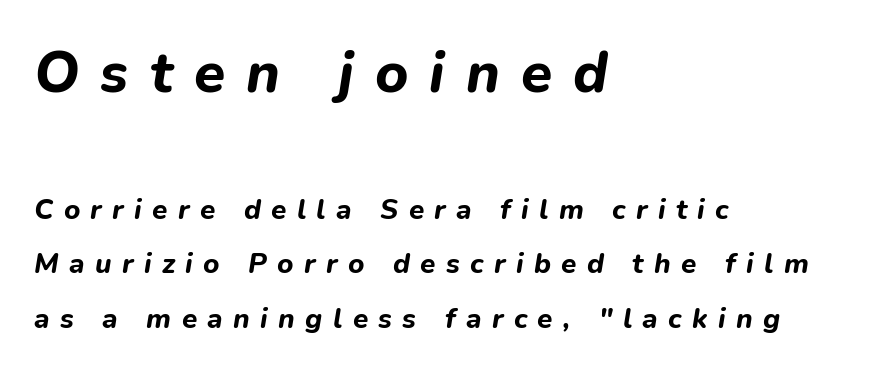
The image shows 57 px bold type, italic (leaning right); set left-aligned, loose line spacing (1.94x), unusually wide letter spacing (+0.37 em), not underlined; the first (top) block is 2.04x larger; low stroke contrast and a medium x-height.
